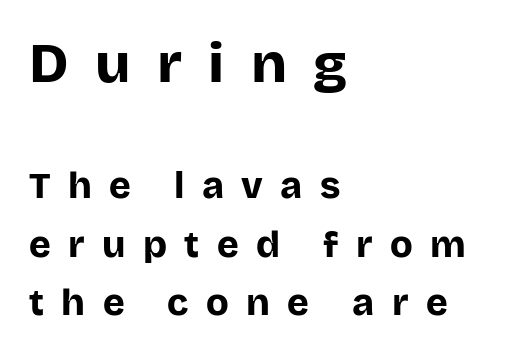
Q: Is the text bold? A: Yes.
Q: Is the text italic (slanted)? A: No, it is upright.
Q: Is the typeface a serif or a sans-serif typeface? A: Sans-serif.
Q: Is the text underlined? A: No.
Q: How is the paragraph aligned? A: Left-aligned.
Q: Is the spacing between letters normal or unusually wide? A: Unusually wide.
Q: Is the spacing between lines tight, normal or loose? A: Normal.
Q: Which block of text is set in a larger size, the first (top) or the second (bottom)? A: The first (top) one.
Q: Width (condensed, normal, or wide)? A: Normal.
Q: Stroke contrast? A: Low.
Q: x-height? A: Large.
Q: Monospaced? A: No.
